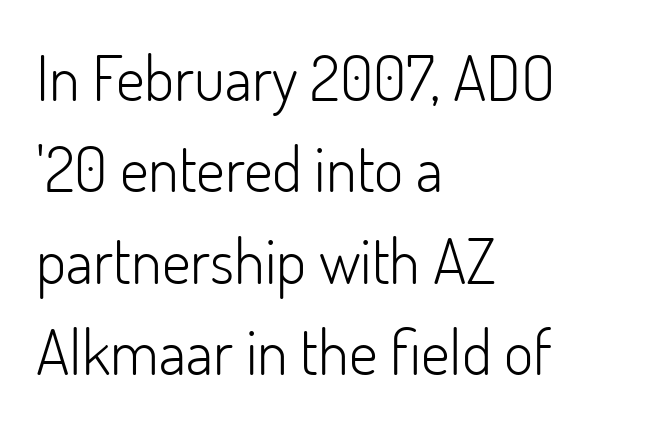
A clean baseline with only descenders dipping below it. The typesetting does not lean heavy: it is not bold. Posture: straight, roman, zero tilt. Reading down the column, the eye jumps a familiar distance to each next line. The text was rendered using a sans face with plain stroke endings. Does extra space separate the letters? No, they use regular spacing.
